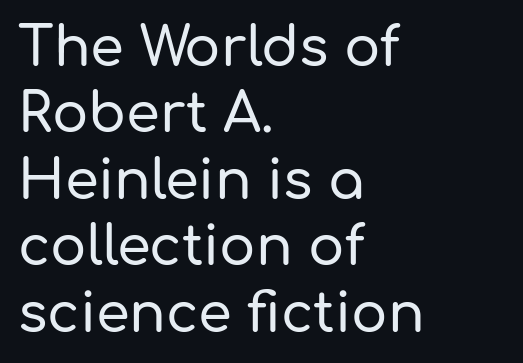
This sample uses a sans-serif face. It's the straight-up-and-down kind of type. Character widths vary here, with narrow letters taking less room than wide ones. Is the block centered? No — it sits flush against the left margin.
